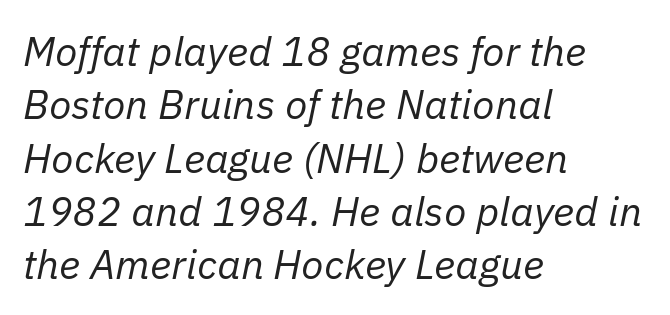
{"italic": "yes", "lean": "right", "slant_degrees": 11, "bold": "no", "weight": "regular", "width": "normal", "stroke_contrast": "low", "x_height": "medium", "monospaced": "no", "underline": "no", "align": "left", "line_spacing": "normal", "line_spacing_ratio": 1.3, "letter_spacing": "normal", "letter_spacing_em": 0.0, "glyph_px": 41}
